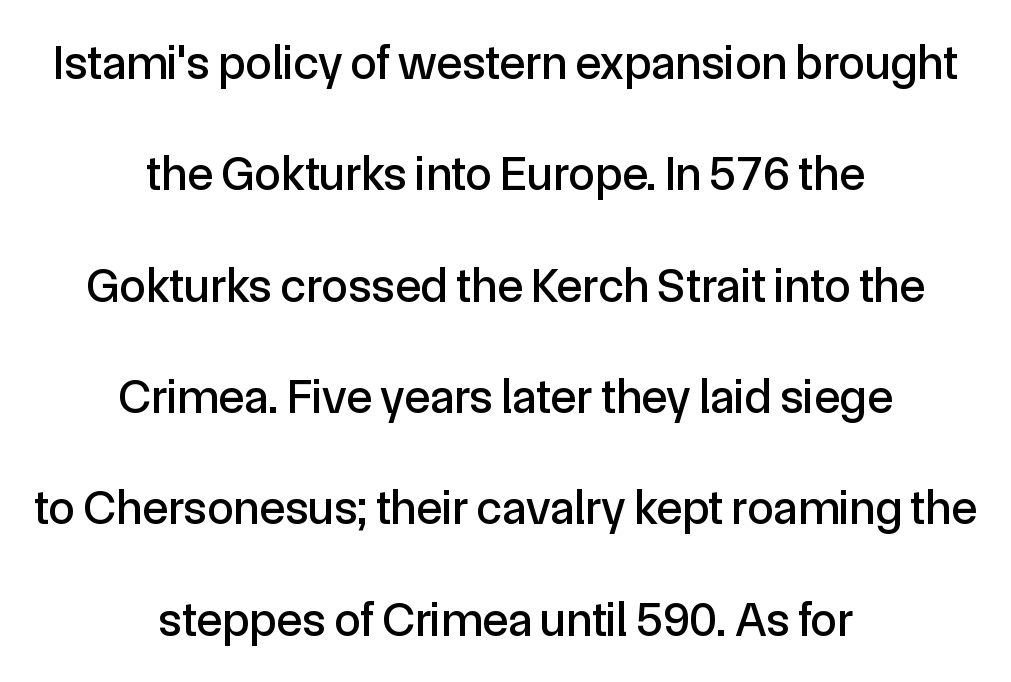
Standard letterfit; no display-style spreading of the glyphs. Horizontal bands of white between lines are thick stripes. Visually the block forms a symmetrical silhouette, jagged on both flanks. Font category for this specimen: sans-serif. These lines are rendered in a variable-pitch font. The specimen reads as upright at a glance.
